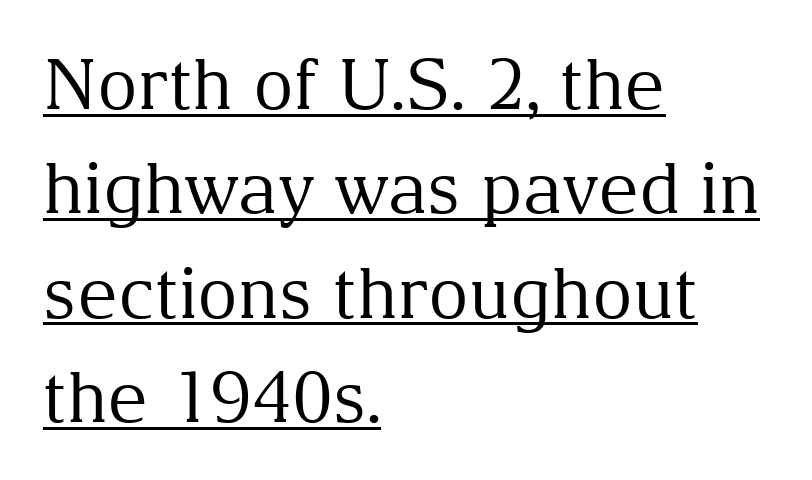
The image shows 70 px regular-weight serif type, upright; set left-aligned, normal line spacing (1.49x), normal letter spacing, underlined; medium stroke contrast and a medium x-height.
